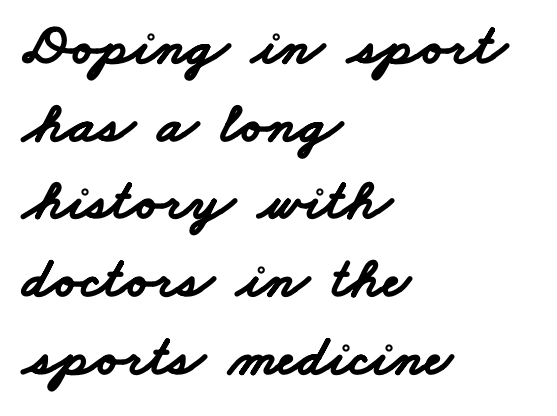
The image shows 58 px bold, wide sans-serif type; set left-aligned, normal line spacing (1.34x), normal letter spacing, not underlined; low stroke contrast and a small x-height.
